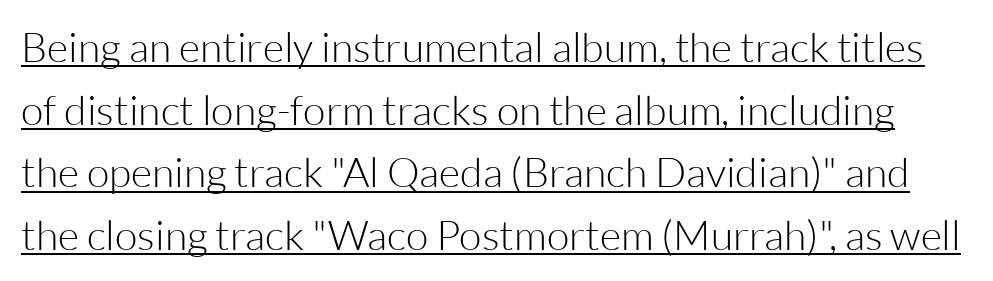
You can tell it's not italic because the verticals are truly vertical. A typographer would call this underscored text. Spacing between characters is what you'd get straight out of the box. The passage shown is typed in a proportional face where columns would drift. Regarding leading, the lines here are spaced in the standard way.
